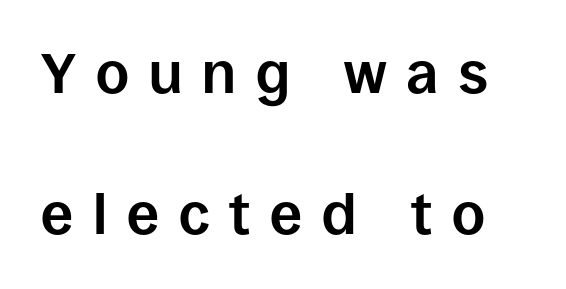
Q: Is the text bold? A: Yes.
Q: Is the text italic (slanted)? A: No, it is upright.
Q: Is the typeface a serif or a sans-serif typeface? A: Sans-serif.
Q: Is the text underlined? A: No.
Q: Is the spacing between letters normal or unusually wide? A: Unusually wide.
Q: Is the spacing between lines tight, normal or loose? A: Loose.
Q: Width (condensed, normal, or wide)? A: Normal.
Q: Stroke contrast? A: Low.
Q: x-height? A: Large.
Q: Monospaced? A: No.
